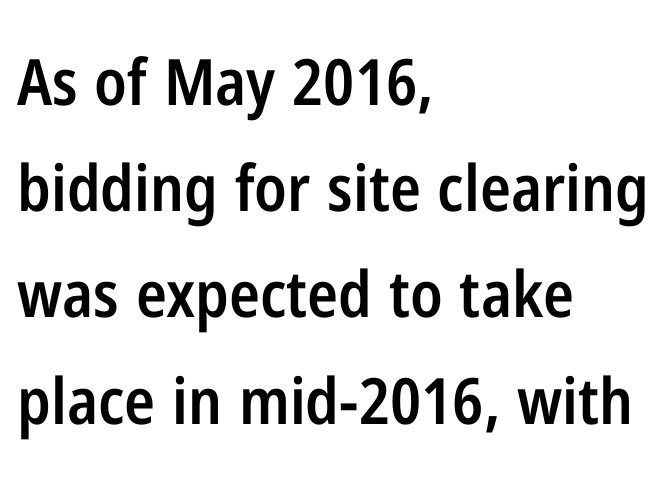
Q: Is the text bold? A: Semi-bold.
Q: Is the text italic (slanted)? A: No, it is upright.
Q: Is the typeface a serif or a sans-serif typeface? A: Sans-serif.
Q: Is the text underlined? A: No.
Q: How is the paragraph aligned? A: Left-aligned.
Q: Is the spacing between letters normal or unusually wide? A: Normal.
Q: Is the spacing between lines tight, normal or loose? A: Normal.
Q: Width (condensed, normal, or wide)? A: Condensed.
Q: Stroke contrast? A: Low.
Q: x-height? A: Medium.
Q: Monospaced? A: No.
